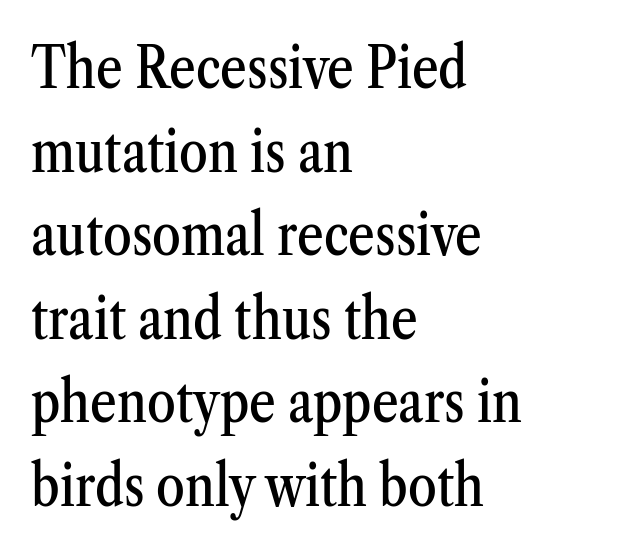
Q: Is the text italic (slanted)? A: No, it is upright.
Q: Is the typeface a serif or a sans-serif typeface? A: Serif.
Q: Is the text underlined? A: No.
Q: How is the paragraph aligned? A: Left-aligned.
Q: Is the spacing between letters normal or unusually wide? A: Normal.
Q: Is the spacing between lines tight, normal or loose? A: Normal.
Q: Width (condensed, normal, or wide)? A: Condensed.
Q: Stroke contrast? A: Medium.
Q: x-height? A: Medium.
Q: Monospaced? A: No.
